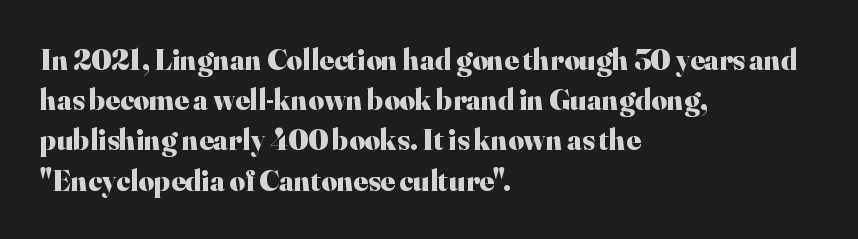
The letters carry serifs — small finishing strokes at the ends of their stems. Notice how the passage keeps a crisp vertical edge on the left only. Here the glyphs are tracked normally, forming tight word shapes. Successive baselines arrive at the customary interval. The strip under each line holds only bare page. Here the designer chose a conventional face with non-uniform glyph widths.
